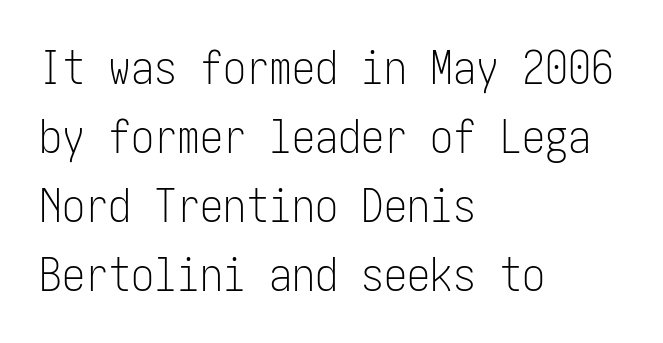
Q: Is the text bold? A: No.
Q: Is the text italic (slanted)? A: No, it is upright.
Q: Is the typeface a serif or a sans-serif typeface? A: Sans-serif.
Q: Is the text underlined? A: No.
Q: How is the paragraph aligned? A: Left-aligned.
Q: Is the spacing between letters normal or unusually wide? A: Normal.
Q: Is the spacing between lines tight, normal or loose? A: Normal.
Q: Width (condensed, normal, or wide)? A: Condensed.
Q: Stroke contrast? A: Low.
Q: x-height? A: Medium.
